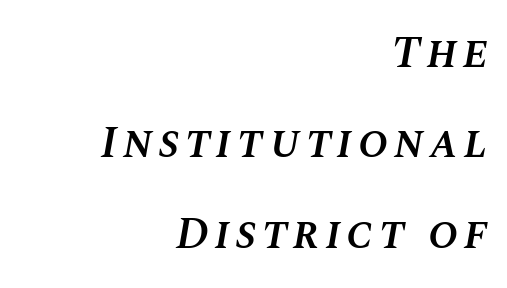
The sample has been set in demibold, a notch under bold. The passage shown is typed in a proportional face where columns would drift. Layout note: lines flush right. Plain, unruled lines of type. Interline gaps are noticeably wide in this sample. Style check: oblique.
